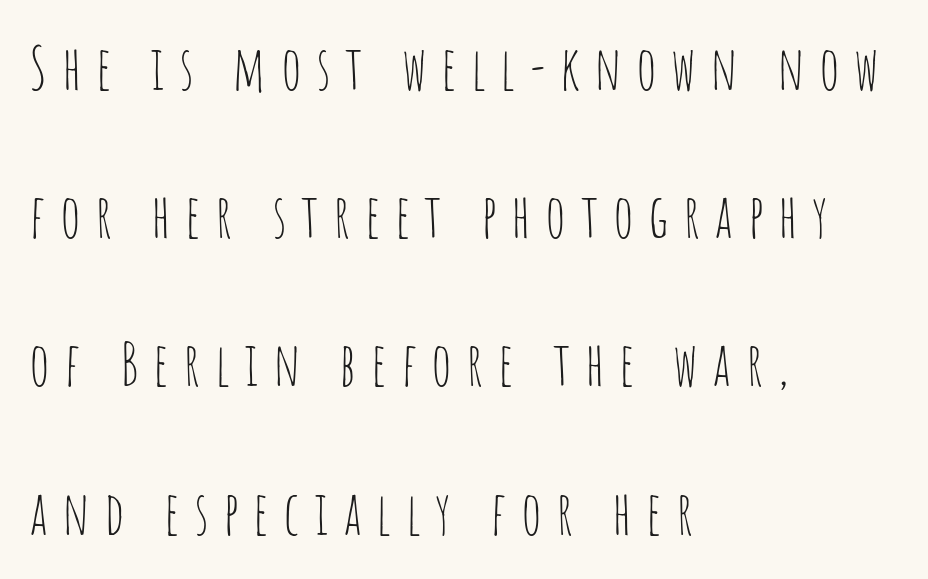
The image shows 60 px thin, condensed sans-serif type, upright; set left-aligned, loose line spacing (2.47x), unusually wide letter spacing (+0.24 em), not underlined; low stroke contrast and a large x-height.
